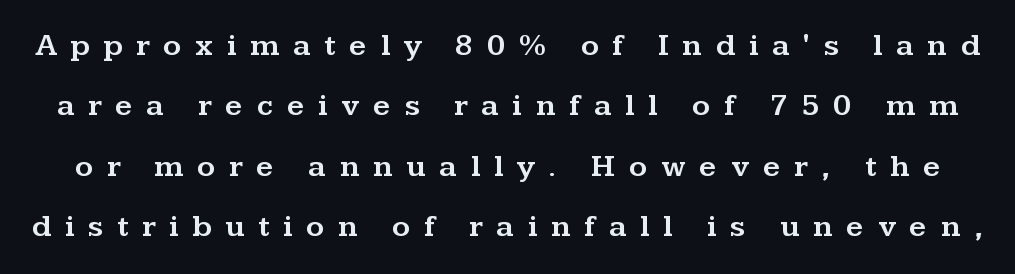
Q: Is the text italic (slanted)? A: No, it is upright.
Q: Is the typeface a serif or a sans-serif typeface? A: Serif.
Q: Is the text underlined? A: No.
Q: Is the spacing between letters normal or unusually wide? A: Unusually wide.
Q: Is the spacing between lines tight, normal or loose? A: Loose.
Q: Width (condensed, normal, or wide)? A: Wide.
Q: Stroke contrast? A: Medium.
Q: x-height? A: Medium.
Q: Monospaced? A: No.
